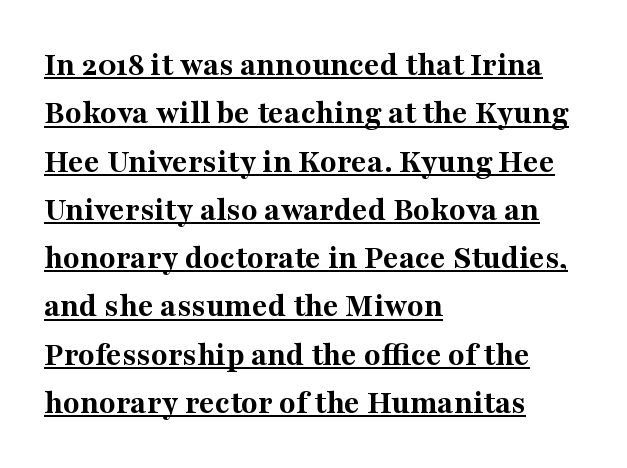
{"serif": "yes", "italic": "no", "bold": "yes", "weight": "bold", "width": "normal", "stroke_contrast": "medium", "x_height": "medium", "monospaced": "no", "underline": "yes", "align": "left", "line_spacing": "normal", "line_spacing_ratio": 1.42, "letter_spacing": "normal", "letter_spacing_em": 0.0, "glyph_px": 34}
